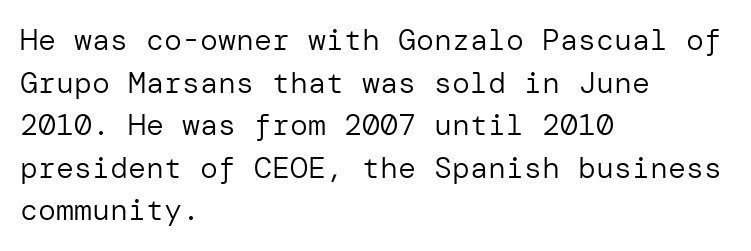
{"serif": "no", "italic": "no", "bold": "no", "weight": "regular", "width": "normal", "stroke_contrast": "low", "x_height": "medium", "underline": "no", "align": "left", "line_spacing": "normal", "line_spacing_ratio": 1.42, "letter_spacing": "normal", "letter_spacing_em": 0.0, "glyph_px": 30}
